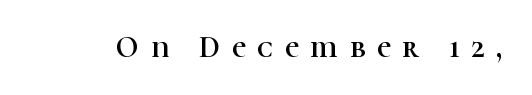
{"serif": "yes", "italic": "no", "width": "normal", "stroke_contrast": "high", "x_height": "medium", "monospaced": "no", "underline": "no", "letter_spacing": "wide", "letter_spacing_em": 0.39, "glyph_px": 30}
